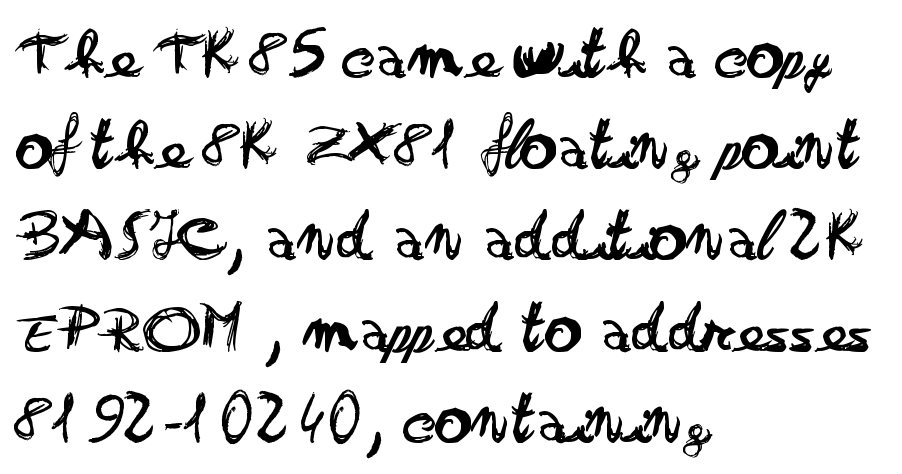
The image shows 73 px regular-weight, wide sans-serif type, upright; set left-aligned, normal line spacing (1.25x), normal letter spacing, not underlined; low stroke contrast and a small x-height.
